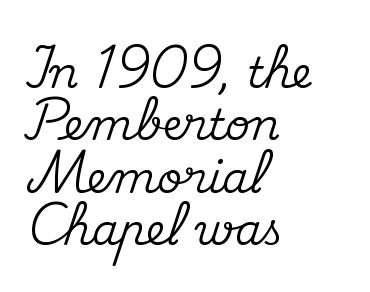
Font category for this specimen: serif. Each line starts at the same left margin while the right side varies. Descender tails drop into unmarked territory. Looks like regular typesetting: each glyph gets only the width it needs.
